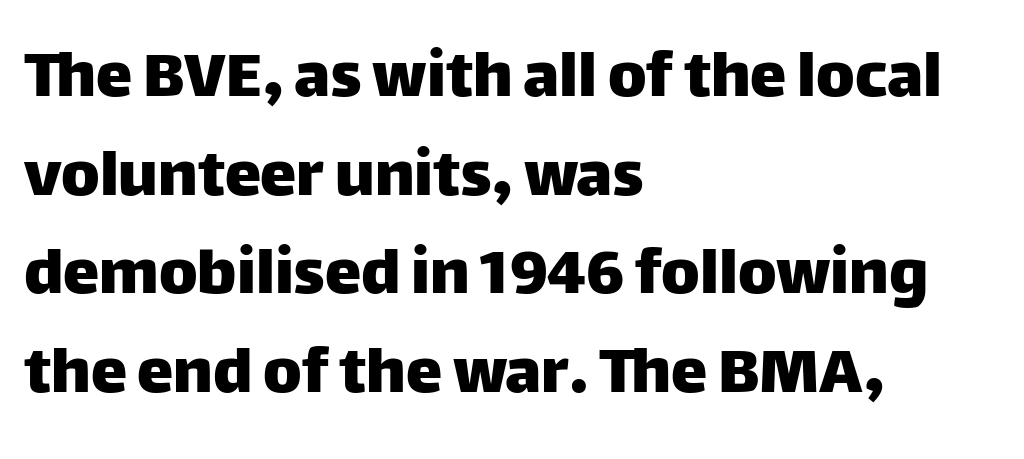
The compositor pushed each line to the left boundary. You can tell it's not italic because the verticals are truly vertical. Characters follow at the spacing the type designer built in. This sample has the flowing, uneven cadence of proportional lettering. Bare-footed words on every line.
